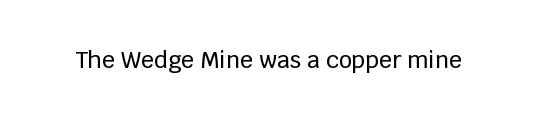
Each word holds together tightly as a unit, with standard inter-letter gaps. Posture: upright roman. The specimen omits any rule beneath the text block's lines.
